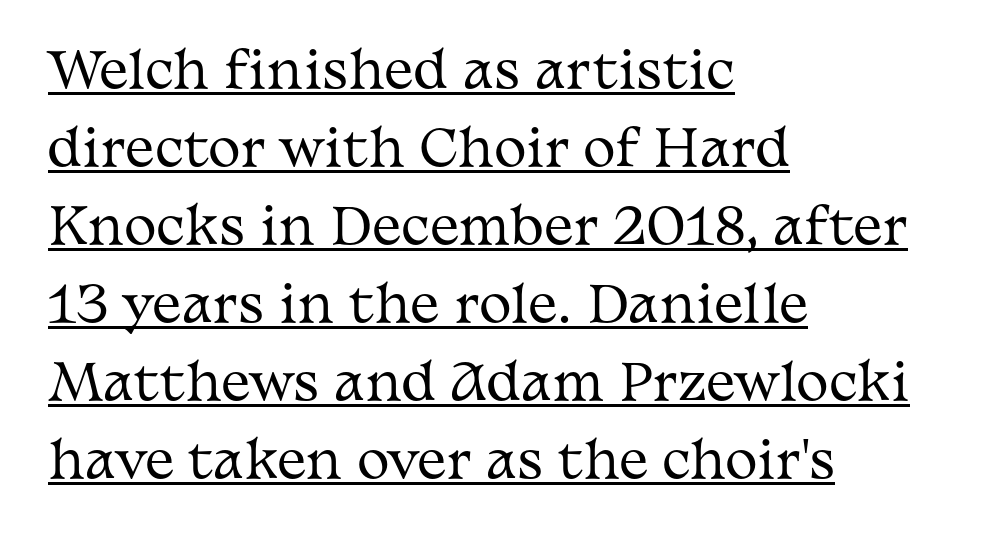
{"serif": "yes", "italic": "no", "bold": "no", "weight": "regular", "width": "wide", "stroke_contrast": "medium", "x_height": "medium", "monospaced": "no", "underline": "yes", "align": "left", "line_spacing": "normal", "line_spacing_ratio": 1.59, "letter_spacing": "normal", "letter_spacing_em": 0.0, "glyph_px": 49}
